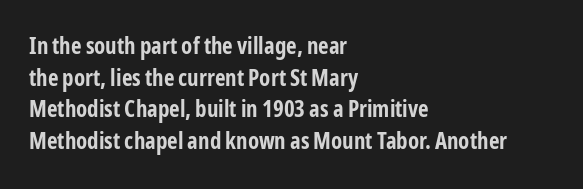
{"italic": "no", "bold": "yes", "underline": "no", "align": "left", "line_spacing": "normal", "line_spacing_ratio": 1.37, "letter_spacing": "normal", "letter_spacing_em": 0.0, "glyph_px": 23}
